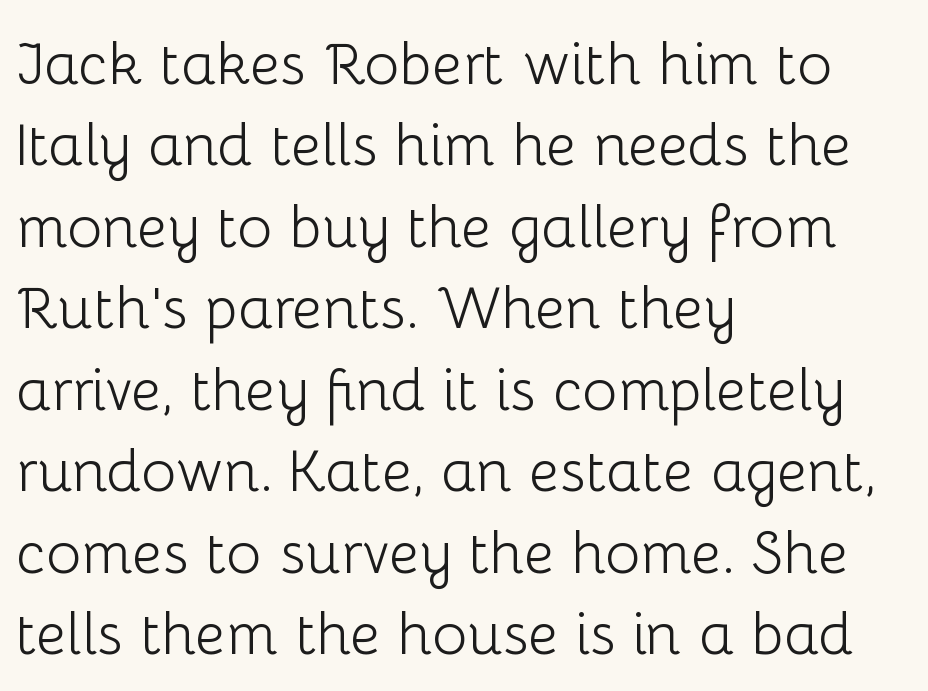
{"serif": "no", "italic": "no", "bold": "no", "weight": "light", "width": "normal", "stroke_contrast": "low", "x_height": "medium", "monospaced": "no", "underline": "no", "align": "left", "line_spacing": "normal", "line_spacing_ratio": 1.38, "letter_spacing": "normal", "letter_spacing_em": 0.0, "glyph_px": 59}
